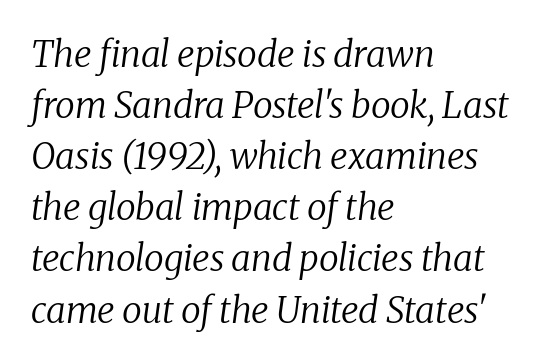
The image shows 36 px regular-weight serif type, italic (leaning right); set left-aligned, normal line spacing (1.42x), normal letter spacing, not underlined; low stroke contrast and a medium x-height.
